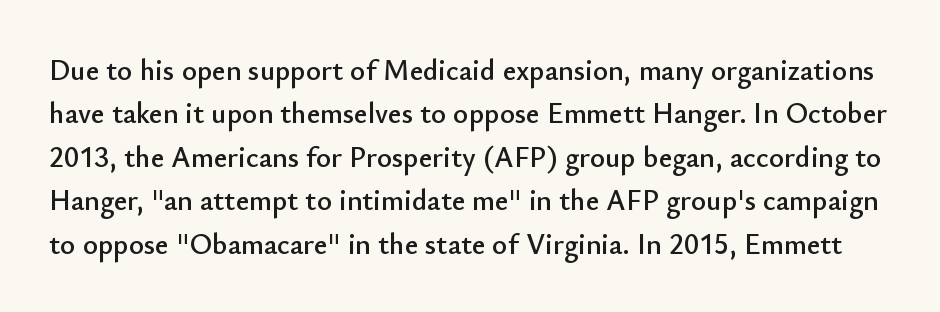
{"serif": "no", "italic": "no", "width": "normal", "stroke_contrast": "low", "x_height": "small", "monospaced": "no", "underline": "no", "line_spacing": "normal", "line_spacing_ratio": 1.5, "letter_spacing": "normal", "letter_spacing_em": 0.0, "glyph_px": 29}
